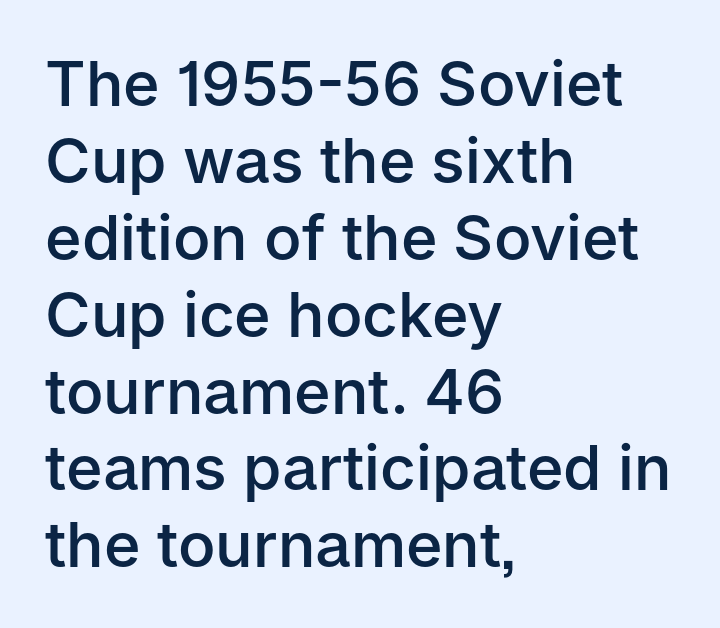
Check under the words: just untouched page. Spacing verdict: proportional, widths tailored to each character. Does the weight exceed regular? Yes, but only to semibold. The face used here is rendered with its standard letterfit.
